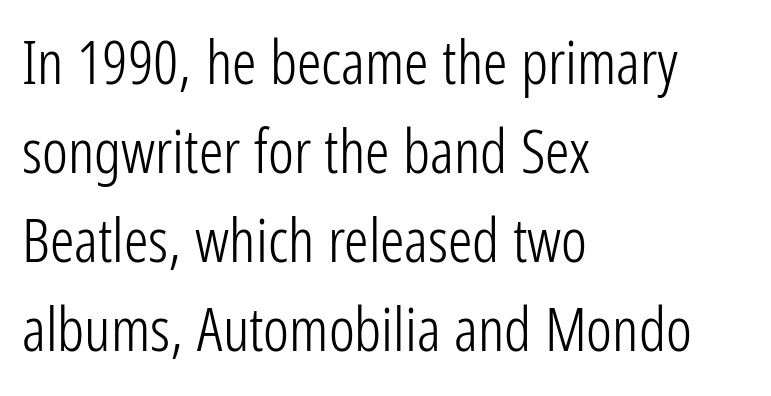
Q: Is the text bold? A: No.
Q: Is the text italic (slanted)? A: No, it is upright.
Q: Is the typeface a serif or a sans-serif typeface? A: Sans-serif.
Q: Is the text underlined? A: No.
Q: How is the paragraph aligned? A: Left-aligned.
Q: Is the spacing between letters normal or unusually wide? A: Normal.
Q: Is the spacing between lines tight, normal or loose? A: Normal.
Q: Width (condensed, normal, or wide)? A: Condensed.
Q: Stroke contrast? A: Low.
Q: x-height? A: Medium.
Q: Monospaced? A: No.
